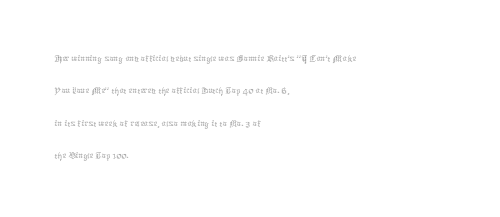
Words float on clear page, feet unadorned. Letters have the restrained weight of plain body copy at most. Horizontal alignment here is leftward, the default for most running prose. Whoever set this chose a conventional vertical rhythm. This sample uses an upright cut, with every glyph sitting square on the baseline.
